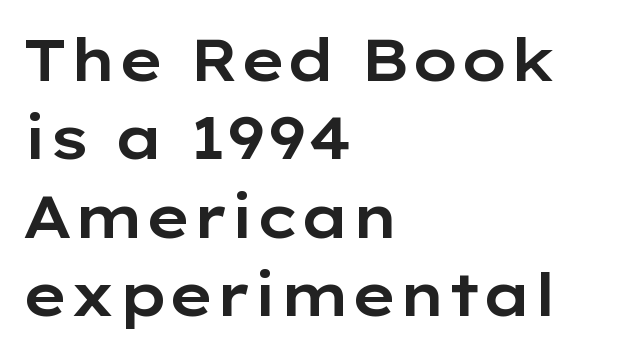
Anything drawn beneath the words? Only blank space. Posture: vertical. The space between consecutive lines is moderate. The rendering uses natural spacing where letterforms have individual widths. Each word holds together tightly as a unit, with standard inter-letter gaps.
